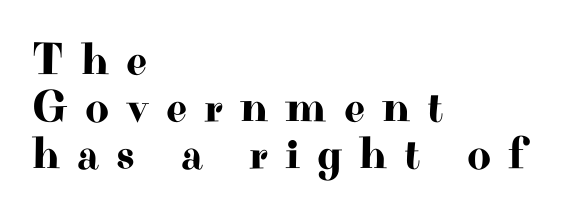
Do the letters lean? They stand straight. The tracking reads as deliberately expanded to a designer's eye. These lines are rendered in a variable-pitch font. Each line starts at the same left margin while the right side varies. Bare-footed words on every line.
